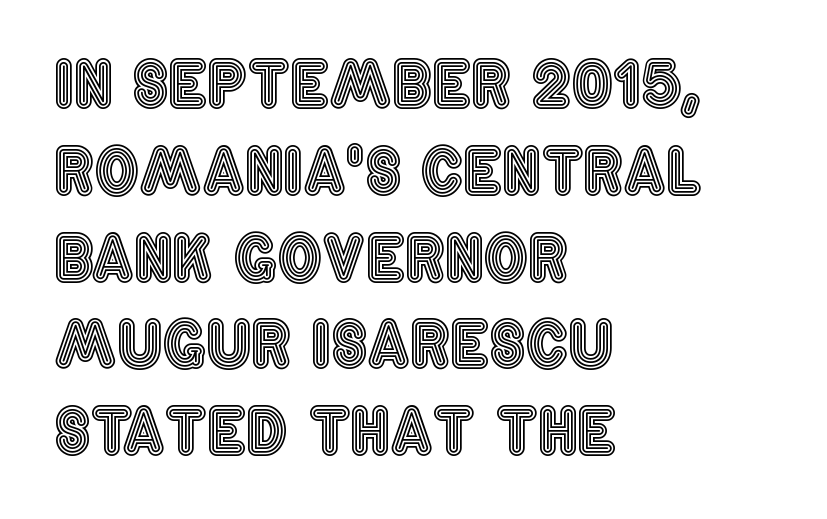
Q: Is the text italic (slanted)? A: No, it is upright.
Q: Is the text underlined? A: No.
Q: How is the paragraph aligned? A: Left-aligned.
Q: Is the spacing between letters normal or unusually wide? A: Normal.
Q: Is the spacing between lines tight, normal or loose? A: Normal.
Q: Width (condensed, normal, or wide)? A: Condensed.
Q: x-height? A: Large.
Q: Monospaced? A: No.
